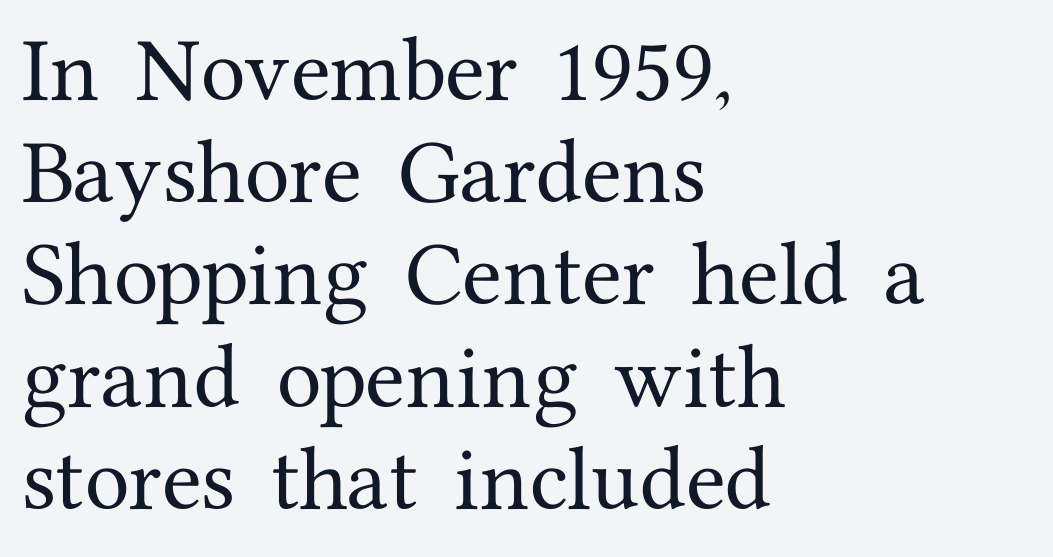
You could call the tracking neutral — neither tight nor loose. Any mark beneath the type? The region is blank. These lines are set flush left with a ragged right edge. Does the type have serifs? Yes, each stem ends in a small foot. Do the characters align in a grid? No, the font is proportional.
